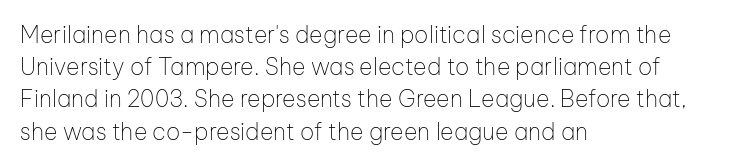
Q: Is the text bold? A: No.
Q: Is the text italic (slanted)? A: No, it is upright.
Q: Is the text underlined? A: No.
Q: How is the paragraph aligned? A: Left-aligned.
Q: Is the spacing between letters normal or unusually wide? A: Normal.
Q: Is the spacing between lines tight, normal or loose? A: Normal.
